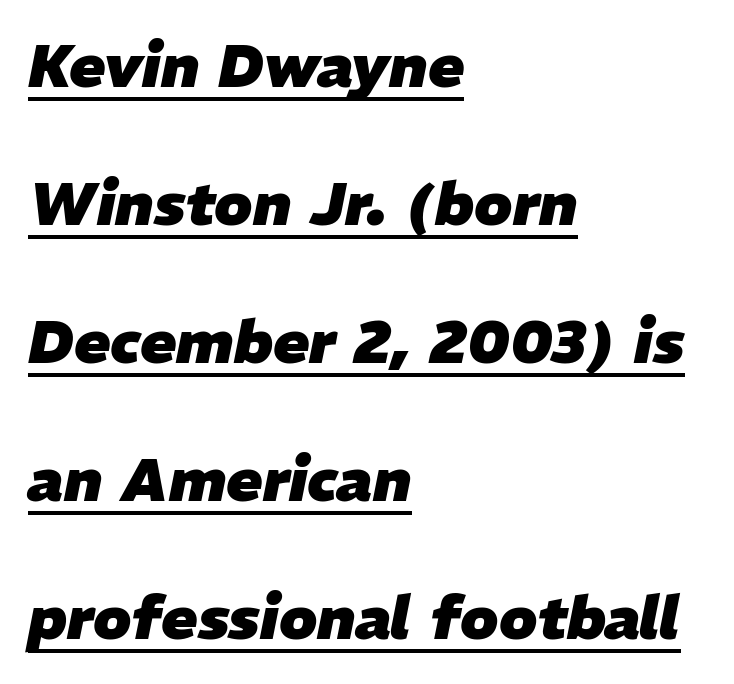
{"italic": "yes", "lean": "right", "slant_degrees": 11, "bold": "yes", "weight": "heavy", "width": "normal", "stroke_contrast": "low", "x_height": "medium", "monospaced": "no", "underline": "yes", "align": "left", "line_spacing": "loose", "line_spacing_ratio": 2.3, "letter_spacing": "normal", "letter_spacing_em": 0.0, "glyph_px": 60}
